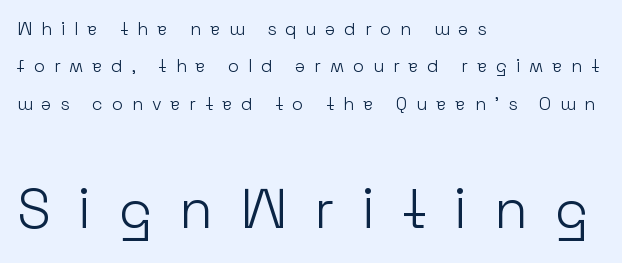
Q: Is the text bold? A: No.
Q: Is the text italic (slanted)? A: No, it is upright.
Q: Is the typeface a serif or a sans-serif typeface? A: Sans-serif.
Q: Is the text underlined? A: No.
Q: How is the paragraph aligned? A: Left-aligned.
Q: Is the spacing between letters normal or unusually wide? A: Unusually wide.
Q: Is the spacing between lines tight, normal or loose? A: Loose.
Q: Which block of text is set in a larger size, the first (top) or the second (bottom)? A: The second (bottom) one.
Q: Width (condensed, normal, or wide)? A: Normal.
Q: Stroke contrast? A: Low.
Q: x-height? A: Medium.
Q: Monospaced? A: No.
